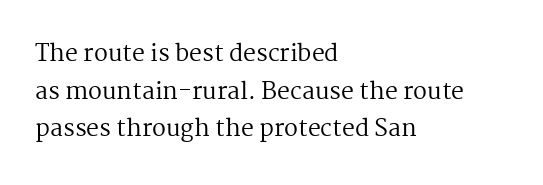
{"italic": "no", "bold": "no", "underline": "no", "align": "left", "line_spacing": "normal", "line_spacing_ratio": 1.64, "letter_spacing": "normal", "letter_spacing_em": 0.0, "glyph_px": 23}
